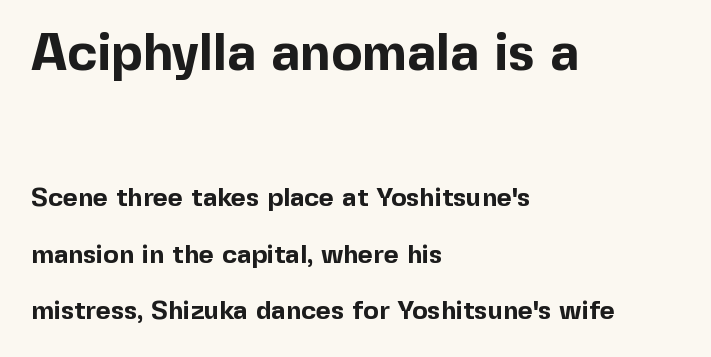
Q: Is the text bold? A: Yes.
Q: Is the text italic (slanted)? A: No, it is upright.
Q: Is the typeface a serif or a sans-serif typeface? A: Sans-serif.
Q: Is the text underlined? A: No.
Q: How is the paragraph aligned? A: Left-aligned.
Q: Is the spacing between letters normal or unusually wide? A: Normal.
Q: Is the spacing between lines tight, normal or loose? A: Loose.
Q: Which block of text is set in a larger size, the first (top) or the second (bottom)? A: The first (top) one.
Q: Width (condensed, normal, or wide)? A: Normal.
Q: x-height? A: Medium.
Q: Monospaced? A: No.
